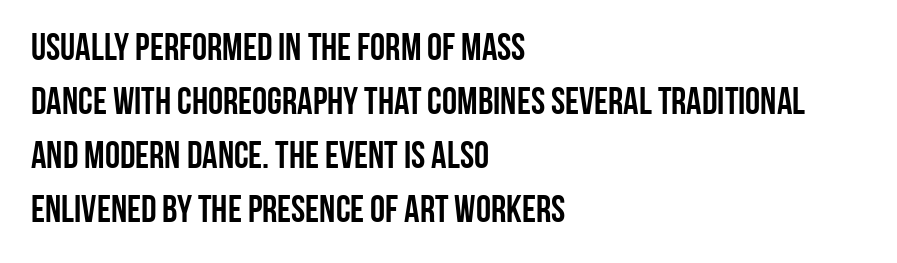
Q: Is the text italic (slanted)? A: No, it is upright.
Q: Is the typeface a serif or a sans-serif typeface? A: Sans-serif.
Q: Is the text underlined? A: No.
Q: How is the paragraph aligned? A: Left-aligned.
Q: Is the spacing between letters normal or unusually wide? A: Normal.
Q: Is the spacing between lines tight, normal or loose? A: Normal.
Q: Width (condensed, normal, or wide)? A: Condensed.
Q: Stroke contrast? A: Low.
Q: x-height? A: Large.
Q: Monospaced? A: No.
